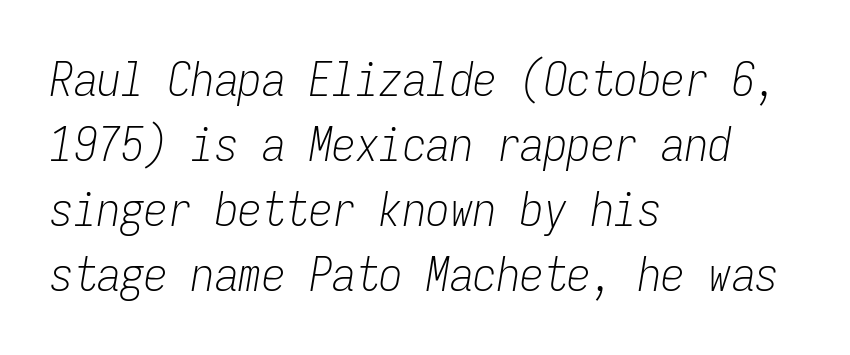
The setting favours the left margin, as ordinary paragraphs usually do. You can tell it's italic because the verticals aren't actually vertical. This rendering features lettering with no underline. These glyphs show unthickened strokes, regular width or finer.
